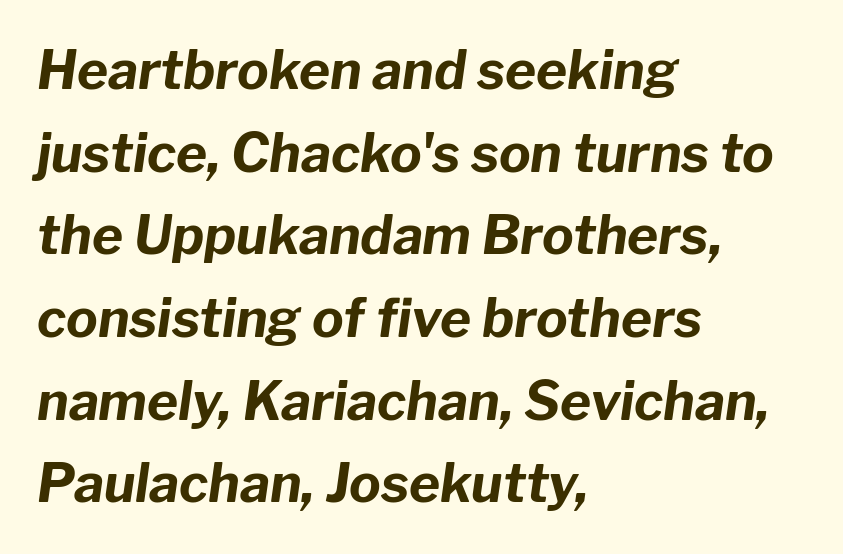
{"italic": "yes", "lean": "right", "slant_degrees": 8, "bold": "yes", "weight": "bold", "width": "normal", "stroke_contrast": "low", "x_height": "medium", "monospaced": "no", "underline": "no", "align": "left", "line_spacing": "normal", "line_spacing_ratio": 1.56, "letter_spacing": "normal", "letter_spacing_em": 0.0, "glyph_px": 53}
